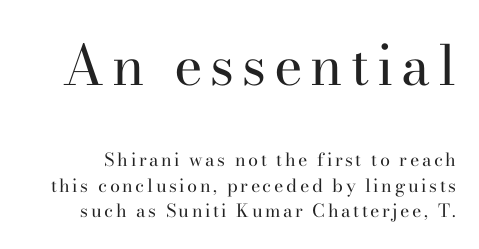
{"serif": "yes", "italic": "no", "bold": "no", "weight": "regular", "width": "normal", "stroke_contrast": "high", "x_height": "small", "monospaced": "no", "underline": "no", "line_spacing": "normal", "line_spacing_ratio": 1.42, "larger_block": "first", "size_ratio": 3.06, "glyph_px": 55}
